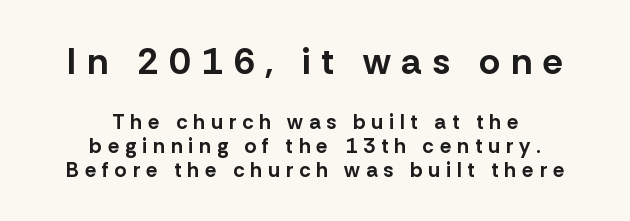
The image shows 37 px bold sans-serif type, upright; set centered, tight line spacing (1.13x), unusually wide letter spacing (+0.28 em), not underlined; the first (top) block is 1.76x larger; low stroke contrast and a medium x-height.
